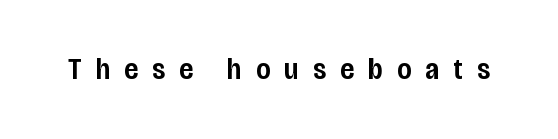
{"serif": "no", "italic": "no", "bold": "semi", "weight": "semibold", "width": "condensed", "stroke_contrast": "low", "x_height": "large", "monospaced": "no", "underline": "no", "letter_spacing": "wide", "letter_spacing_em": 0.47, "glyph_px": 30}
